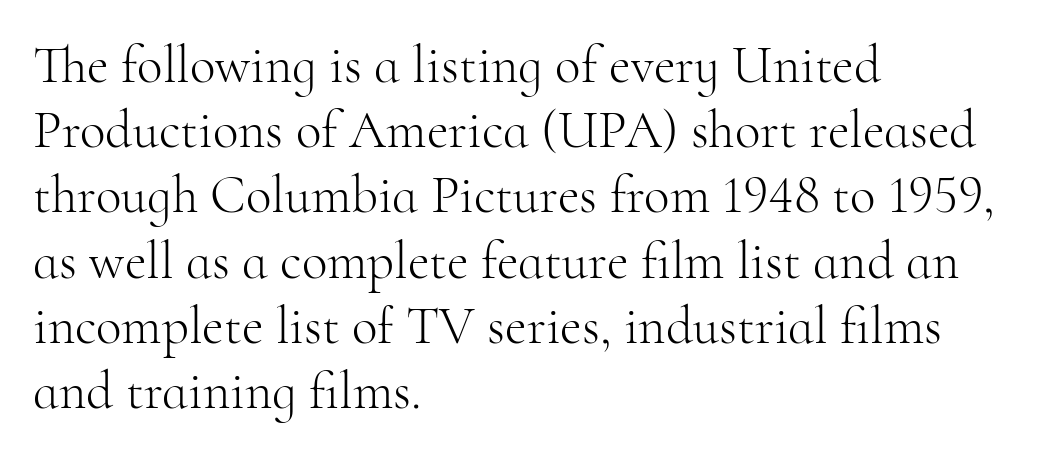
The paragraph has a hard left edge and a soft right edge. Unlike italic type, these characters show no tilt at all. Is this a fixed-width face? No — the glyphs have proportional, varying widths. A typesetter would call this zero additional tracking.
